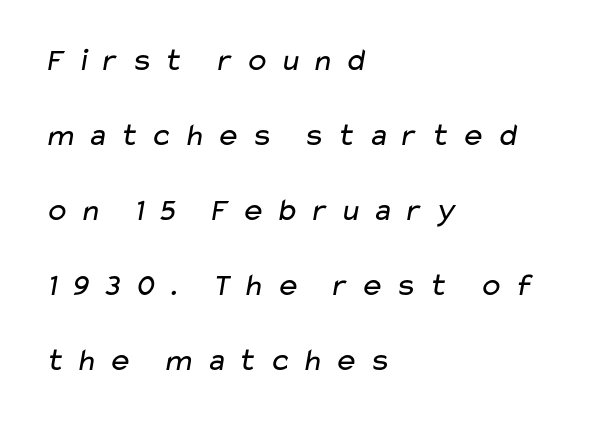
The image shows 32 px regular-weight, wide sans-serif type; set left-aligned, loose line spacing (2.34x), unusually wide letter spacing (+0.33 em), not underlined; low stroke contrast and a medium x-height.
